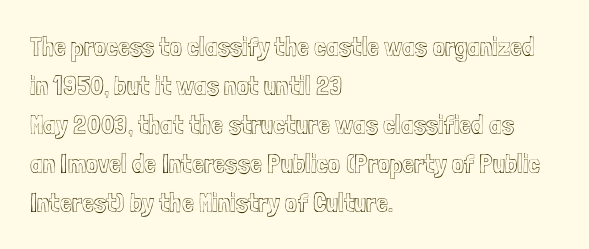
This block has exactly the height ordinary leading produces. The specimen reads as upright at a glance. Letters rest on an invisible, unmarked baseline. Compared with typical body copy, the letter spacing here is the same.
